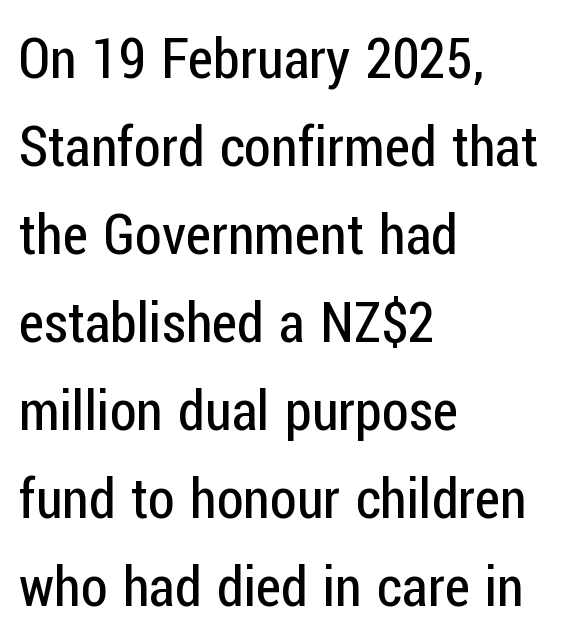
Q: Is the text bold? A: No.
Q: Is the text italic (slanted)? A: No, it is upright.
Q: Is the typeface a serif or a sans-serif typeface? A: Sans-serif.
Q: Is the text underlined? A: No.
Q: How is the paragraph aligned? A: Left-aligned.
Q: Is the spacing between letters normal or unusually wide? A: Normal.
Q: Is the spacing between lines tight, normal or loose? A: Normal.
Q: Width (condensed, normal, or wide)? A: Condensed.
Q: Stroke contrast? A: Low.
Q: x-height? A: Medium.
Q: Monospaced? A: No.
